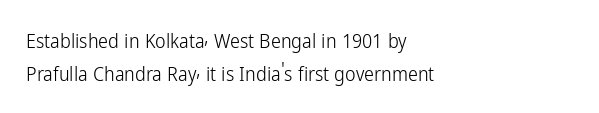
{"italic": "no", "bold": "no", "underline": "no", "align": "left", "line_spacing": "normal", "line_spacing_ratio": 1.65, "letter_spacing": "normal", "letter_spacing_em": 0.0, "glyph_px": 20}
